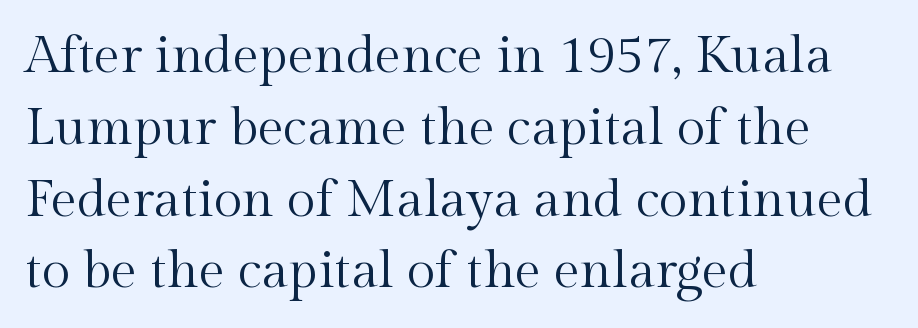
No letter is thick-stroked: the sample isn't bold. The words here are not underlined. Leading: standard. You could not count columns in this text — the font is proportionally spaced. The type is set solid horizontally, with unmodified tracking.
